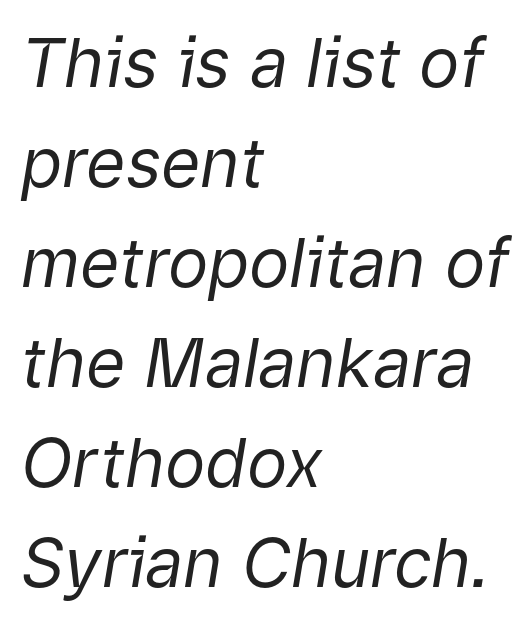
{"italic": "yes", "lean": "right", "slant_degrees": 9, "bold": "no", "weight": "regular", "width": "normal", "stroke_contrast": "low", "x_height": "medium", "monospaced": "no", "underline": "no", "align": "left", "line_spacing": "normal", "line_spacing_ratio": 1.47, "letter_spacing": "normal", "letter_spacing_em": 0.0, "glyph_px": 68}
